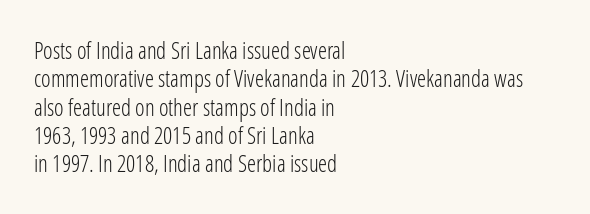
{"italic": "no", "bold": "no", "underline": "no", "align": "left", "line_spacing_ratio": 1.23, "letter_spacing": "normal", "letter_spacing_em": 0.0, "glyph_px": 23}
